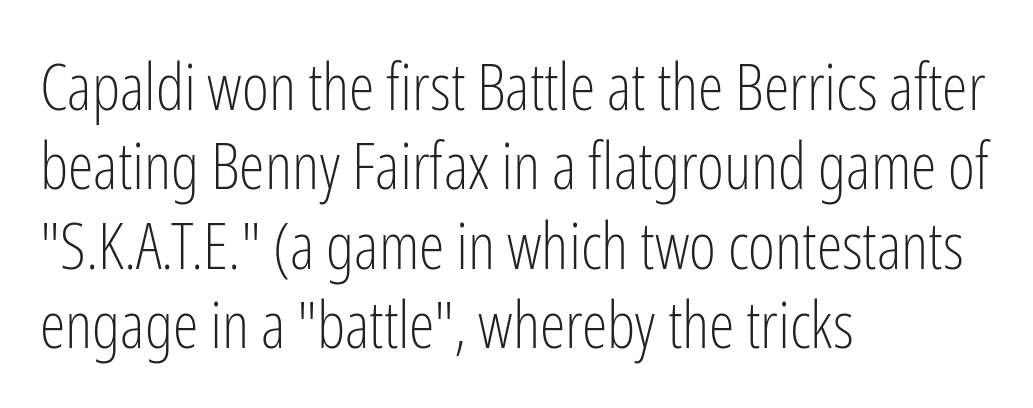
Q: Is the text bold? A: No.
Q: Is the text italic (slanted)? A: No, it is upright.
Q: Is the typeface a serif or a sans-serif typeface? A: Sans-serif.
Q: Is the text underlined? A: No.
Q: How is the paragraph aligned? A: Left-aligned.
Q: Is the spacing between letters normal or unusually wide? A: Normal.
Q: Width (condensed, normal, or wide)? A: Condensed.
Q: Stroke contrast? A: Low.
Q: x-height? A: Medium.
Q: Monospaced? A: No.
